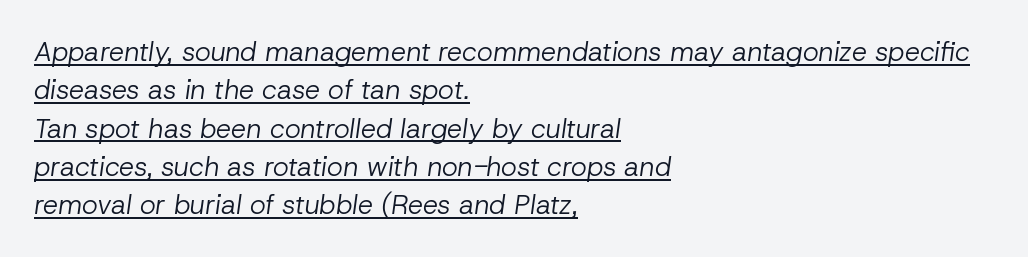
{"italic": "yes", "lean": "right", "slant_degrees": 8, "bold": "no", "underline": "yes", "align": "left", "line_spacing": "normal", "line_spacing_ratio": 1.42, "letter_spacing": "normal", "letter_spacing_em": 0.0, "glyph_px": 27}
